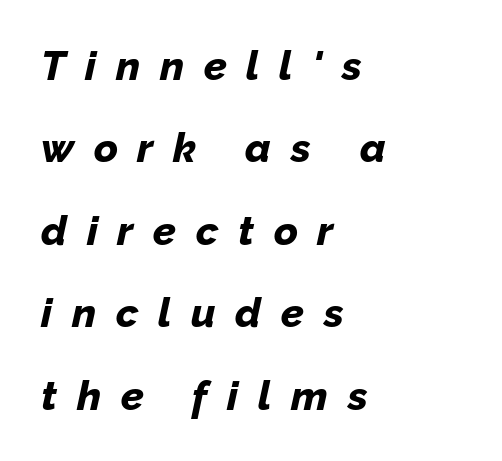
The image shows 41 px bold type, italic (leaning right); set left-aligned, loose line spacing (2.01x), unusually wide letter spacing (+0.48 em), not underlined; low stroke contrast and a medium x-height.
